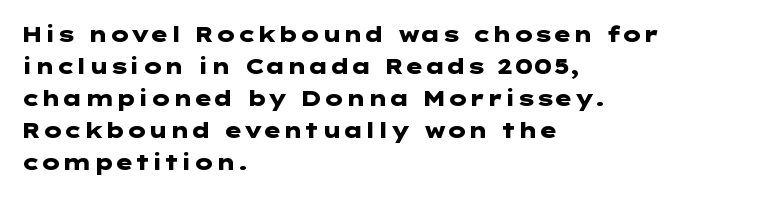
{"italic": "no", "bold": "yes", "underline": "no", "align": "left", "line_spacing": "normal", "line_spacing_ratio": 1.52, "letter_spacing": "normal", "letter_spacing_em": 0.0, "glyph_px": 21}
